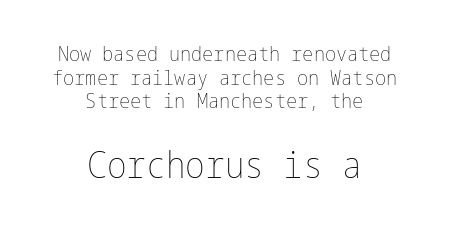
Look at the glyph heights: the lower group is clearly the bigger setting. Honestly, there is no underline to notice here at all. The letters sit at their default tracking, neither squeezed nor spread. Designer's note — italics off, roman on.
